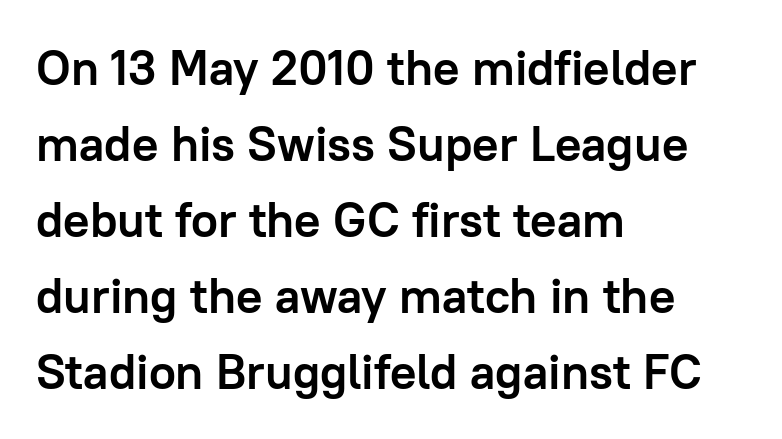
{"serif": "no", "italic": "no", "bold": "yes", "weight": "semibold", "width": "normal", "stroke_contrast": "low", "x_height": "medium", "monospaced": "no", "underline": "no", "align": "left", "line_spacing": "normal", "line_spacing_ratio": 1.55, "letter_spacing": "normal", "letter_spacing_em": 0.0, "glyph_px": 49}
